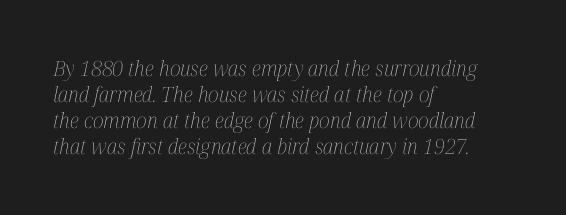
{"italic": "yes", "lean": "right", "slant_degrees": 12, "bold": "no", "underline": "no", "align": "left", "line_spacing_ratio": 1.24, "letter_spacing": "normal", "letter_spacing_em": 0.0, "glyph_px": 21}
